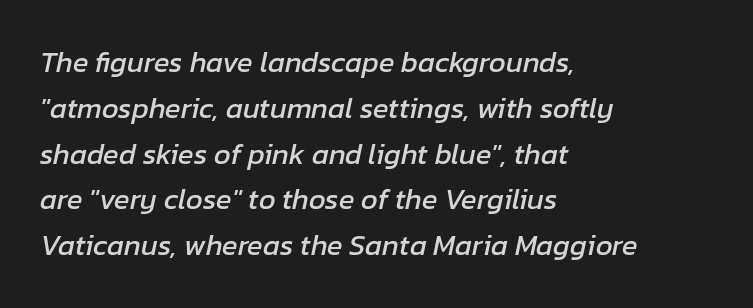
This sample uses plain, unmodified letter spacing. Spacing verdict: proportional, widths tailored to each character. The text block is weighted toward the left margin, trailing off unevenly rightward. Regarding leading, the lines here are spaced in the standard way. Designer's note — italics engaged.
